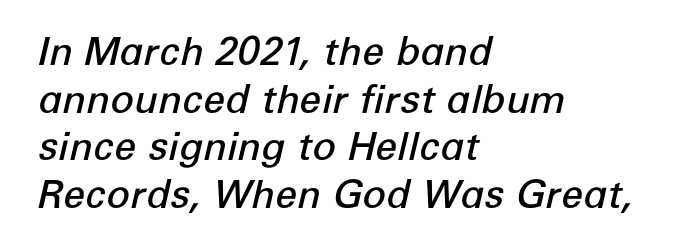
Is this a fixed-width face? No — the glyphs have proportional, varying widths. Leftover space on each line is placed entirely after the last word. Students, note that the glyphs here touch the page at normal intervals. Descenders are the only things crossing below the line.
